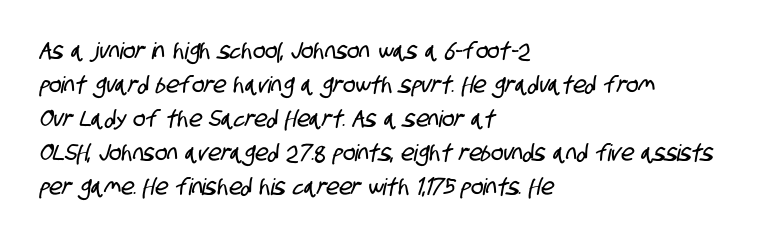
Q: Is the text underlined? A: No.
Q: How is the paragraph aligned? A: Left-aligned.
Q: Is the spacing between letters normal or unusually wide? A: Normal.
Q: Is the spacing between lines tight, normal or loose? A: Normal.
